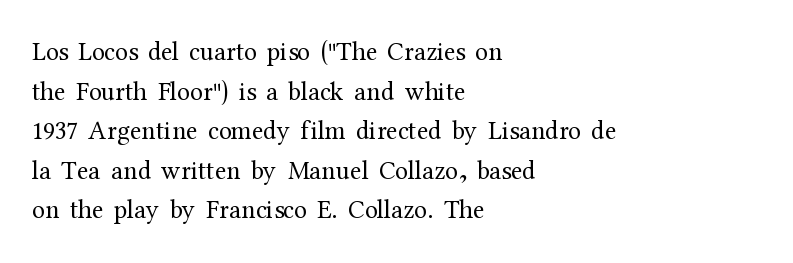
The block of text has a typical density, with ordinary space between rows. The line texture is even and compact thanks to regular tracking. Nothing heavy about these letters — not bold at all. Which margin do the lines hug? The left one — the right edge is uneven.
